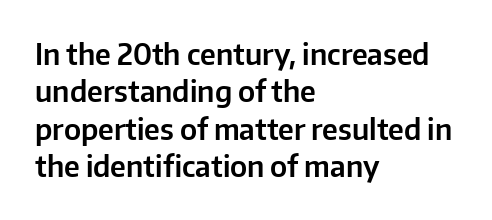
Q: Is the text italic (slanted)? A: No, it is upright.
Q: Is the typeface a serif or a sans-serif typeface? A: Sans-serif.
Q: Is the text underlined? A: No.
Q: How is the paragraph aligned? A: Left-aligned.
Q: Is the spacing between letters normal or unusually wide? A: Normal.
Q: Is the spacing between lines tight, normal or loose? A: Normal.
Q: Width (condensed, normal, or wide)? A: Normal.
Q: Stroke contrast? A: Low.
Q: x-height? A: Medium.
Q: Monospaced? A: No.
